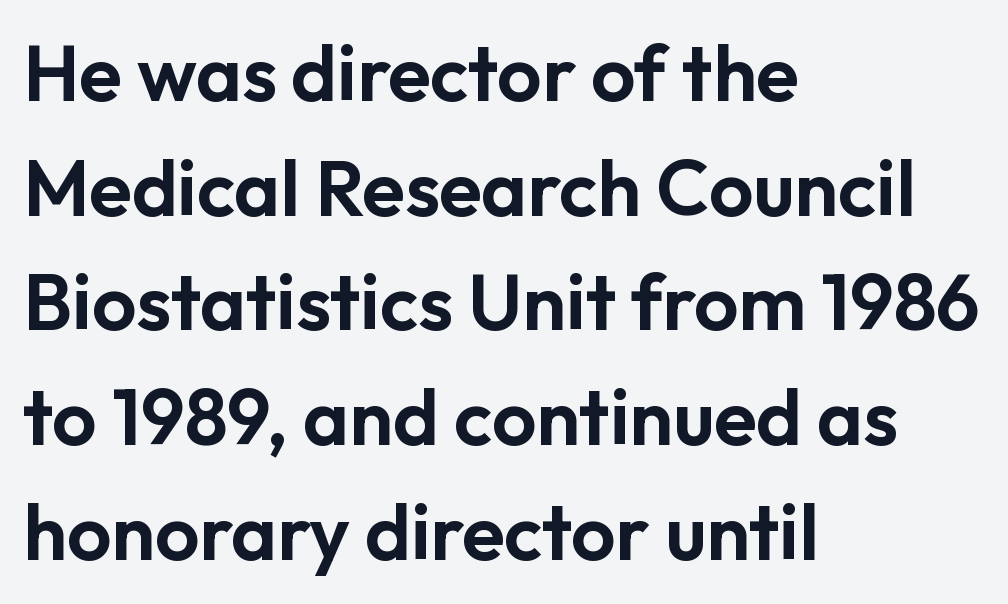
The image shows 78 px sans-serif type, upright; set left-aligned, normal line spacing (1.47x), normal letter spacing, not underlined; low stroke contrast and a medium x-height.
